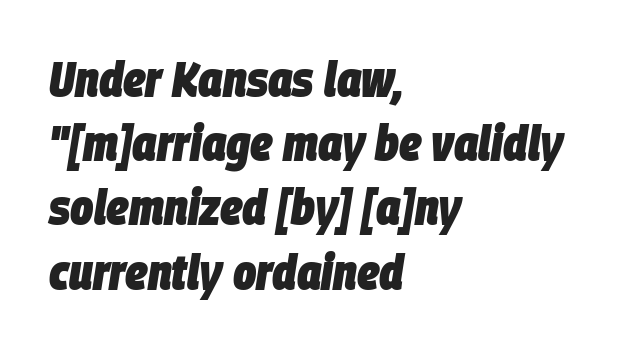
{"italic": "yes", "lean": "right", "slant_degrees": 9, "bold": "yes", "weight": "heavy", "width": "condensed", "stroke_contrast": "low", "x_height": "large", "monospaced": "no", "underline": "no", "align": "left", "line_spacing": "normal", "line_spacing_ratio": 1.31, "letter_spacing": "normal", "letter_spacing_em": 0.0, "glyph_px": 49}
